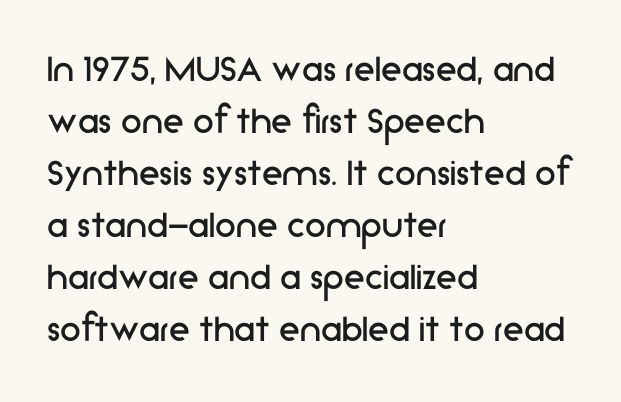
The image shows 42 px regular-weight sans-serif type, upright; set left-aligned, line spacing 1.24x, normal letter spacing, not underlined; low stroke contrast and a medium x-height.
